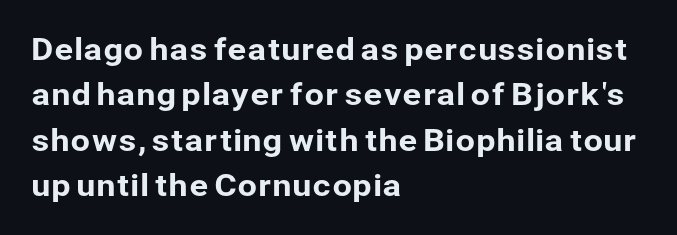
The image shows 31 px sans-serif type, upright; set left-aligned, normal line spacing (1.46x), normal letter spacing, not underlined; low stroke contrast and a medium x-height.
